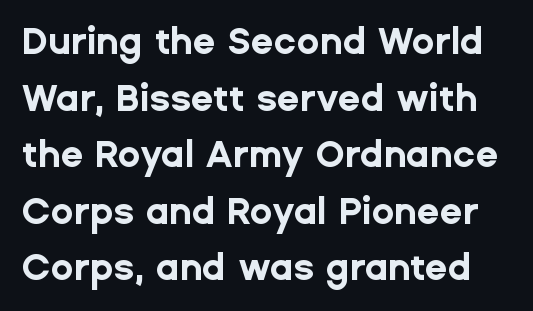
The image shows 37 px bold sans-serif type, upright; set normal line spacing (1.53x), normal letter spacing, not underlined; low stroke contrast and a medium x-height.
